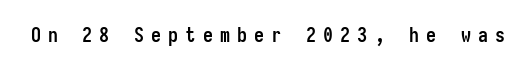
{"italic": "no", "bold": "yes", "underline": "no", "letter_spacing": "wide", "letter_spacing_em": 0.36, "glyph_px": 20}
